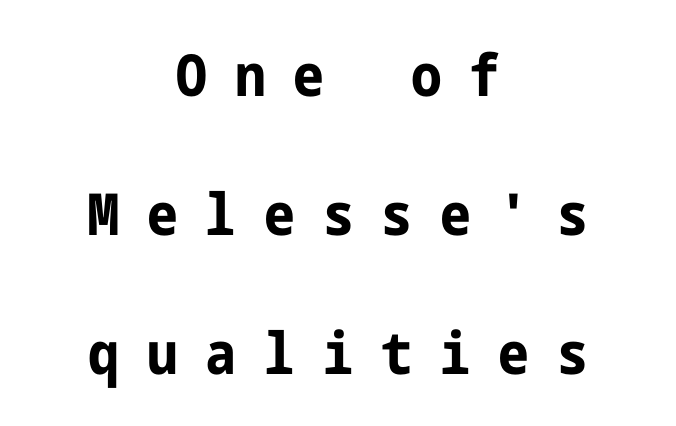
Is the type bold? Yes — the strokes are clearly thick and heavy. The rendering inserts visible extra space after every character. Italic? Not at all — the glyphs are vertical. Only glyphs here, with clear space below each row.
